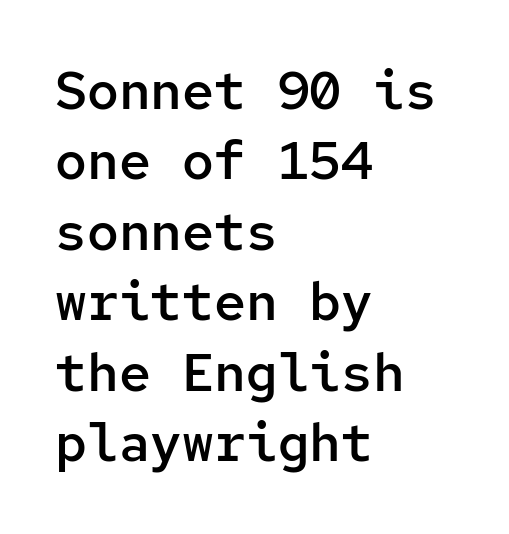
Q: Is the text bold? A: Semi-bold.
Q: Is the text italic (slanted)? A: No, it is upright.
Q: Is the typeface a serif or a sans-serif typeface? A: Sans-serif.
Q: Is the text underlined? A: No.
Q: How is the paragraph aligned? A: Left-aligned.
Q: Is the spacing between letters normal or unusually wide? A: Normal.
Q: Is the spacing between lines tight, normal or loose? A: Normal.
Q: Width (condensed, normal, or wide)? A: Normal.
Q: Stroke contrast? A: Low.
Q: x-height? A: Medium.
Q: Monospaced? A: Yes.
